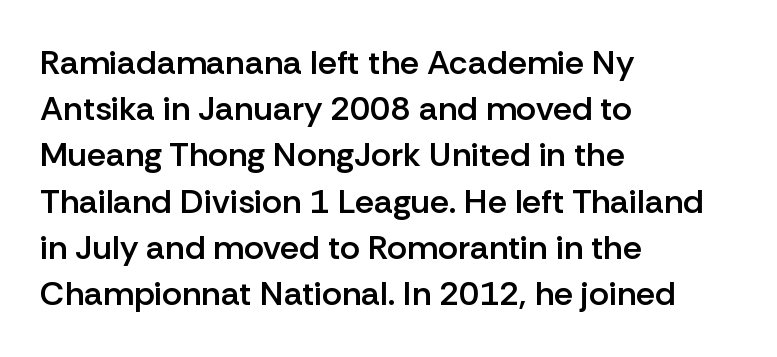
Proportional: the letters do not fall into vertical columns. Is the block centered? No — it sits flush against the left margin. This sample uses an upright cut, with every glyph sitting square on the baseline. This block has exactly the height ordinary leading produces. The baseline area is clear.
